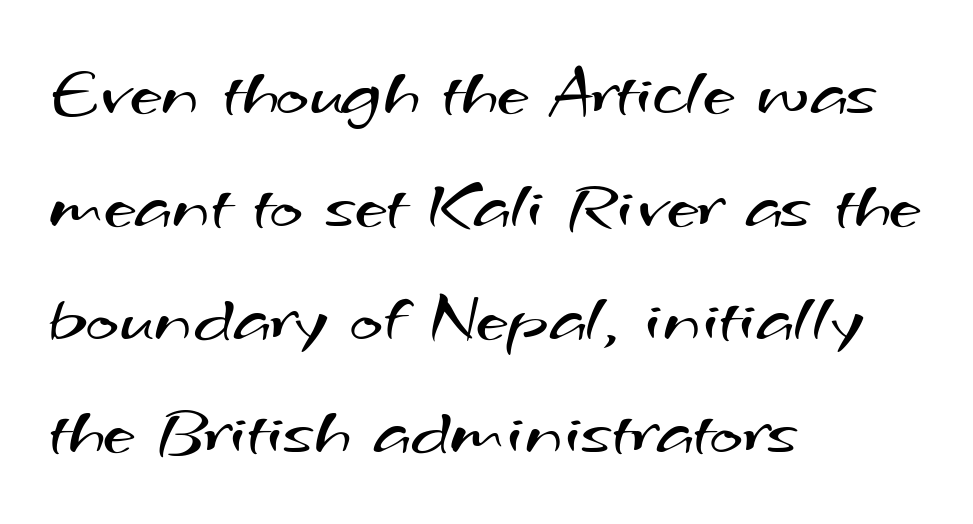
Q: Is the text bold? A: No.
Q: Is the typeface a serif or a sans-serif typeface? A: Sans-serif.
Q: Is the text underlined? A: No.
Q: How is the paragraph aligned? A: Left-aligned.
Q: Is the spacing between letters normal or unusually wide? A: Normal.
Q: Is the spacing between lines tight, normal or loose? A: Normal.
Q: Width (condensed, normal, or wide)? A: Wide.
Q: Stroke contrast? A: Medium.
Q: x-height? A: Small.
Q: Monospaced? A: No.
